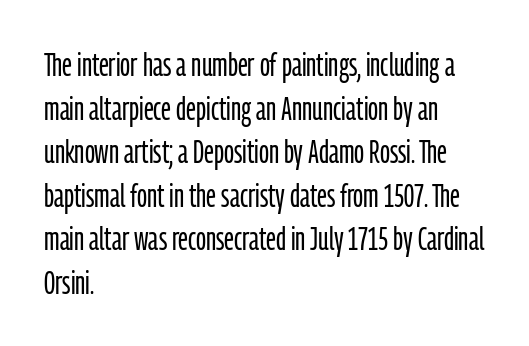
The image shows 33 px light, condensed sans-serif type, upright; set left-aligned, normal line spacing (1.32x), normal letter spacing, not underlined; low stroke contrast and a medium x-height.
